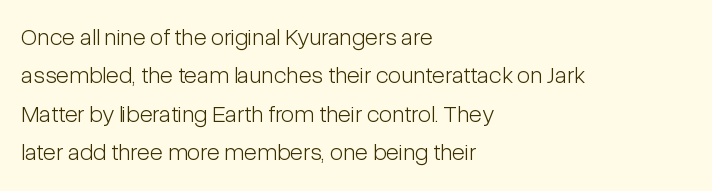
Plain, unruled lines of type. No heavy texture on the line: the type isn't bold. Look at the tracking — it's just the regular setting, nothing added. The axis of the letterforms is exactly vertical. The rows are spaced the way most documents space them.
